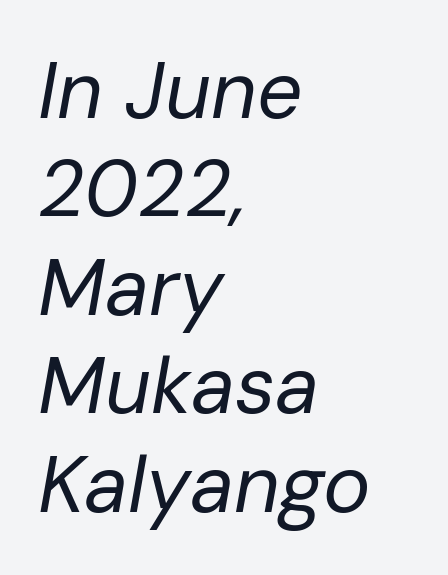
The image shows 80 px regular-weight type, italic (leaning right); set left-aligned, line spacing 1.23x, normal letter spacing, not underlined; low stroke contrast and a medium x-height.
